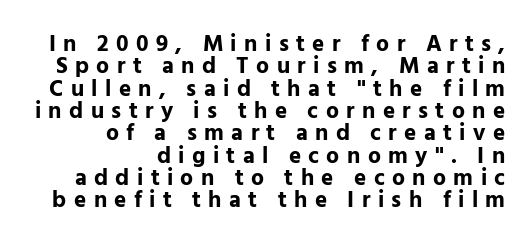
{"italic": "no", "bold": "yes", "underline": "no", "align": "right", "line_spacing": "tight", "line_spacing_ratio": 0.97, "letter_spacing": "wide", "letter_spacing_em": 0.32, "glyph_px": 23}
